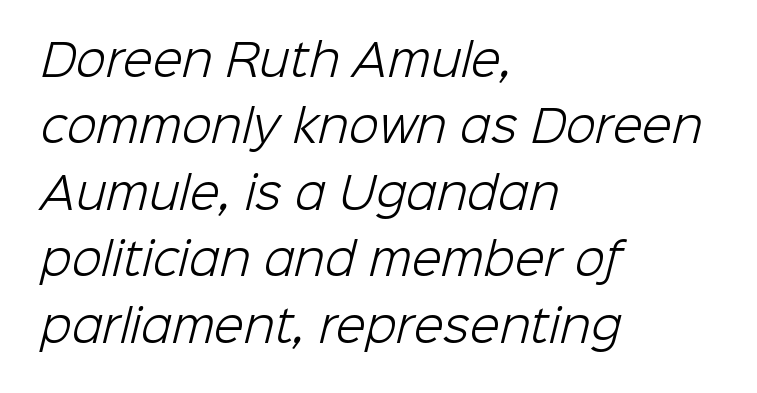
Proportional: the letters do not fall into vertical columns. No extra ink here — the face is not bold. Descenders are the only things crossing below the line. Is this a sans? Yes — the strokes have no serifs. Layout note: lines flush left. Rows of type keep a routine distance in the vertical direction.
